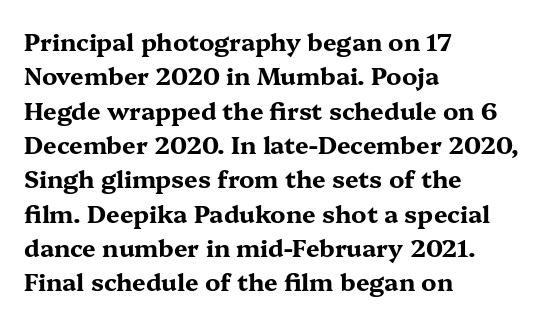
{"italic": "no", "bold": "yes", "underline": "no", "align": "left", "line_spacing": "normal", "line_spacing_ratio": 1.43, "letter_spacing": "normal", "letter_spacing_em": 0.0, "glyph_px": 24}
